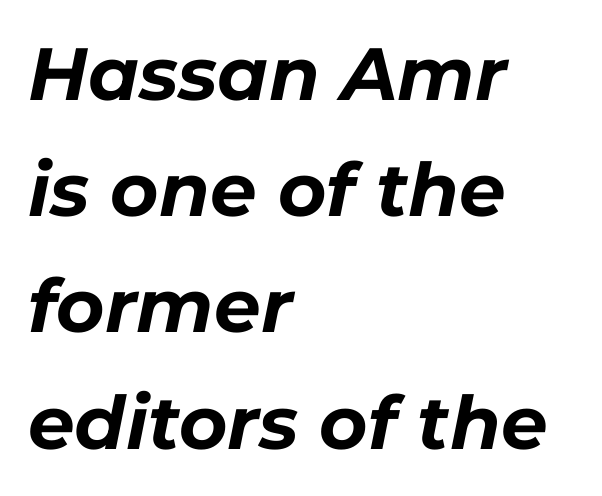
These lines were composed using italics. Leftover space on each line is placed entirely after the last word. The horizontal fit of the characters is conventional and even. Character widths vary here, with narrow letters taking less room than wide ones. The rows are spaced the way most documents space them. Heft: maximum for text — a bold.
